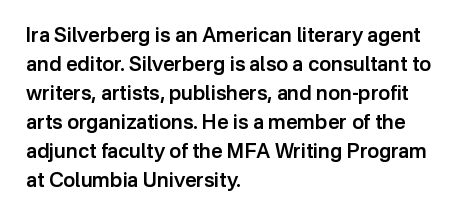
{"italic": "no", "bold": "semi", "underline": "no", "align": "left", "line_spacing": "normal", "line_spacing_ratio": 1.45, "letter_spacing": "normal", "letter_spacing_em": 0.0, "glyph_px": 20}
